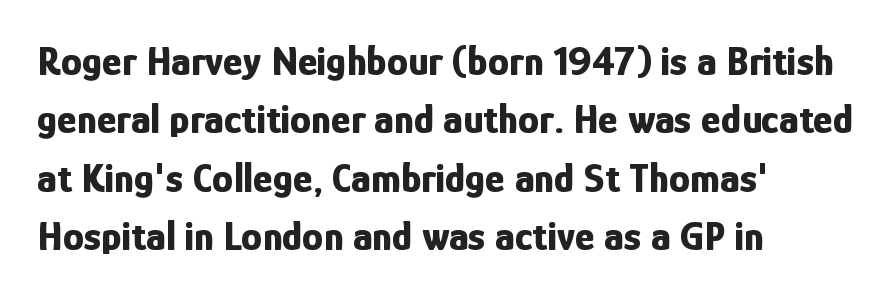
Q: Is the text bold? A: Yes.
Q: Is the text italic (slanted)? A: No, it is upright.
Q: Is the typeface a serif or a sans-serif typeface? A: Sans-serif.
Q: Is the text underlined? A: No.
Q: How is the paragraph aligned? A: Left-aligned.
Q: Is the spacing between letters normal or unusually wide? A: Normal.
Q: Is the spacing between lines tight, normal or loose? A: Normal.
Q: Width (condensed, normal, or wide)? A: Condensed.
Q: Stroke contrast? A: Low.
Q: x-height? A: Medium.
Q: Monospaced? A: No.
